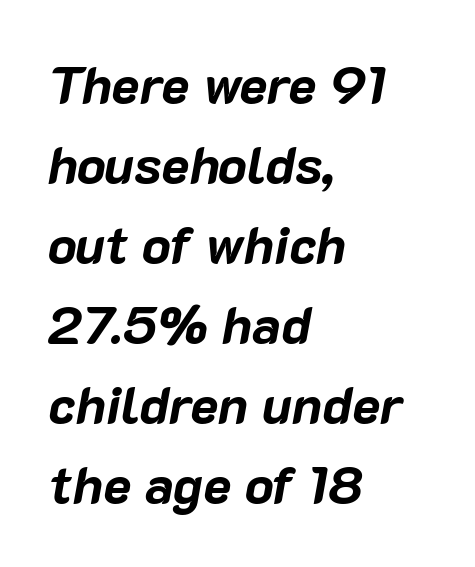
{"italic": "yes", "lean": "right", "slant_degrees": 10, "bold": "yes", "weight": "bold", "width": "normal", "stroke_contrast": "low", "x_height": "medium", "monospaced": "no", "underline": "no", "align": "left", "line_spacing": "normal", "line_spacing_ratio": 1.51, "letter_spacing": "normal", "letter_spacing_em": 0.0, "glyph_px": 53}
